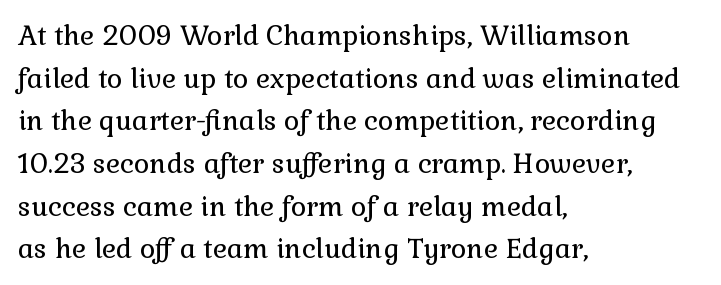
{"italic": "no", "bold": "no", "underline": "no", "align": "left", "line_spacing": "normal", "line_spacing_ratio": 1.58, "letter_spacing": "normal", "letter_spacing_em": 0.0, "glyph_px": 27}
